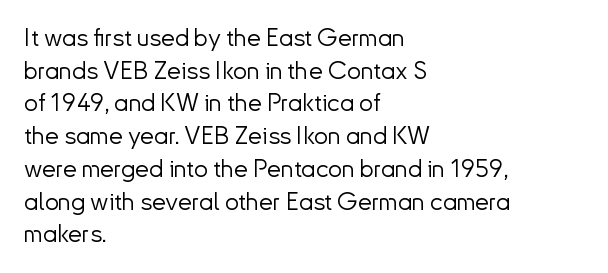
Q: Is the text bold? A: No.
Q: Is the text italic (slanted)? A: No, it is upright.
Q: Is the text underlined? A: No.
Q: How is the paragraph aligned? A: Left-aligned.
Q: Is the spacing between letters normal or unusually wide? A: Normal.
Q: Is the spacing between lines tight, normal or loose? A: Normal.
